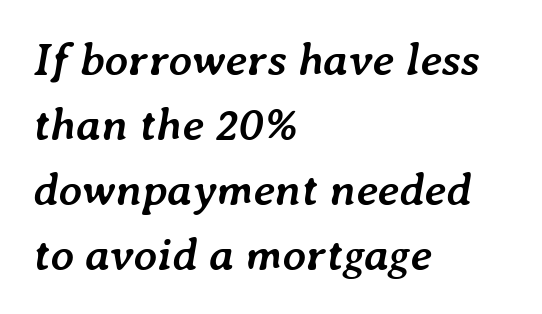
Q: Is the text bold? A: Yes.
Q: Is the text italic (slanted)? A: Yes, it leans right by about 7 degrees.
Q: Is the text underlined? A: No.
Q: How is the paragraph aligned? A: Left-aligned.
Q: Is the spacing between letters normal or unusually wide? A: Normal.
Q: Is the spacing between lines tight, normal or loose? A: Normal.
Q: Width (condensed, normal, or wide)? A: Normal.
Q: Stroke contrast? A: Low.
Q: x-height? A: Medium.
Q: Monospaced? A: No.
